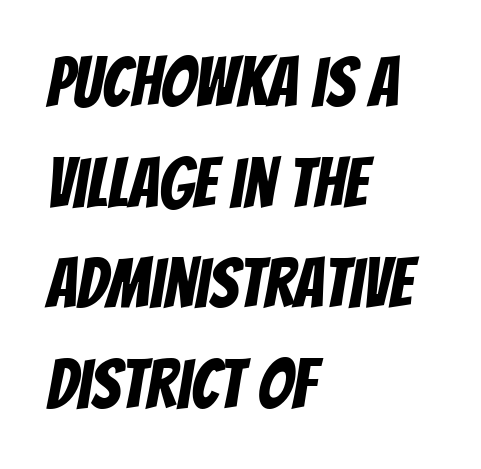
{"serif": "no", "width": "condensed", "stroke_contrast": "low", "x_height": "large", "monospaced": "no", "underline": "no", "align": "left", "line_spacing": "normal", "line_spacing_ratio": 1.46, "letter_spacing": "normal", "letter_spacing_em": 0.0, "glyph_px": 69}
